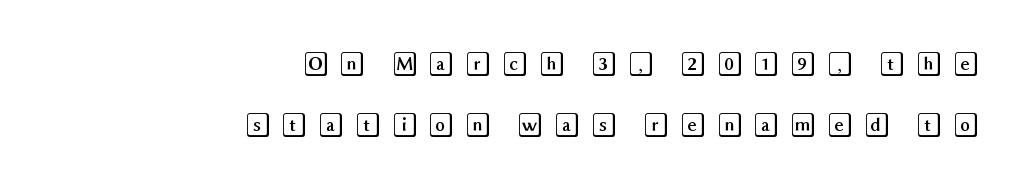
You could only call the tracking loose — the letters float apart. Baseline-to-baseline distance is far greater than the letter height. It's the straight-up-and-down kind of type. Nobody drew a line under any word here. All the whitespace from short lines collects on the left.
